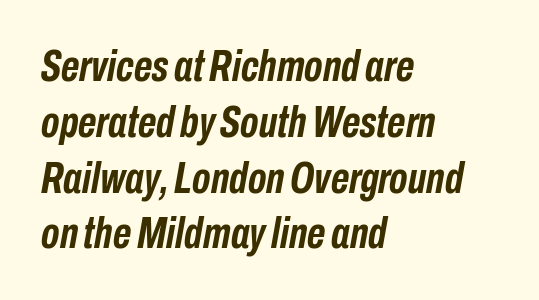
The string is rendered with underlining switched off. Which margin do the lines hug? The left one — the right edge is uneven. Look at the stroke-to-counter ratio: heavy, a bold. Does the lettering tilt? It does — this is italic.
